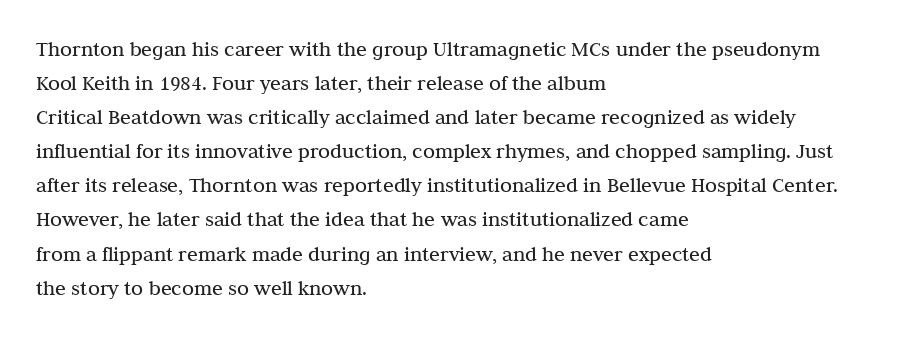
The image shows 22 px text type, upright; set left-aligned, normal line spacing (1.55x), normal letter spacing, not underlined.
